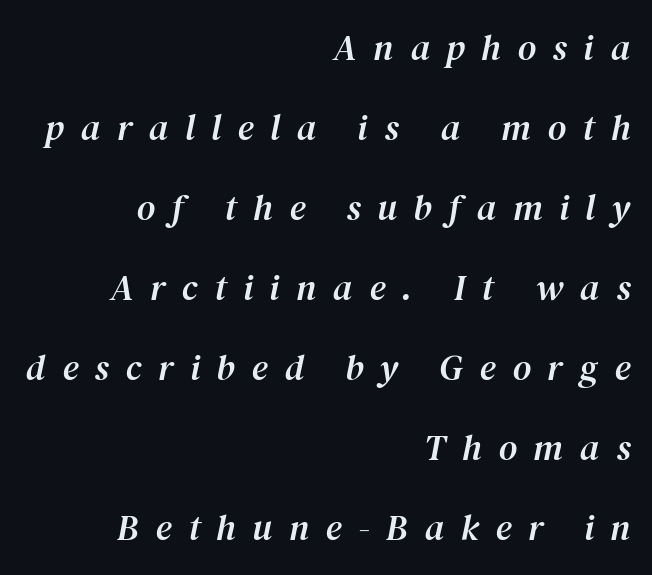
The image shows 36 px serif type, italic (leaning right); set right-aligned, loose line spacing (2.22x), unusually wide letter spacing (+0.46 em), not underlined; medium stroke contrast and a medium x-height.
